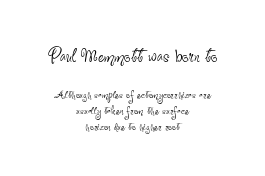
The image shows 23 px text type; set centered, tight line spacing (1.14x), normal letter spacing, not underlined; the first (top) block is 1.64x larger.
